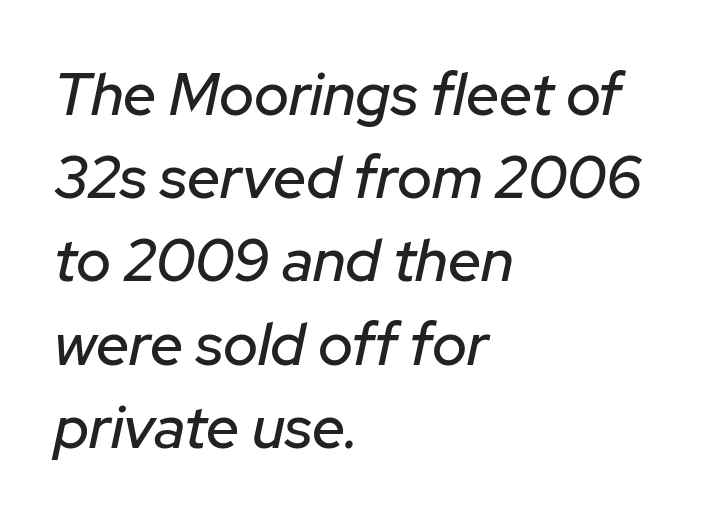
Q: Is the text italic (slanted)? A: Yes, it leans right by about 12 degrees.
Q: Is the text underlined? A: No.
Q: How is the paragraph aligned? A: Left-aligned.
Q: Is the spacing between letters normal or unusually wide? A: Normal.
Q: Is the spacing between lines tight, normal or loose? A: Normal.
Q: Width (condensed, normal, or wide)? A: Normal.
Q: Stroke contrast? A: Low.
Q: x-height? A: Medium.
Q: Monospaced? A: No.
